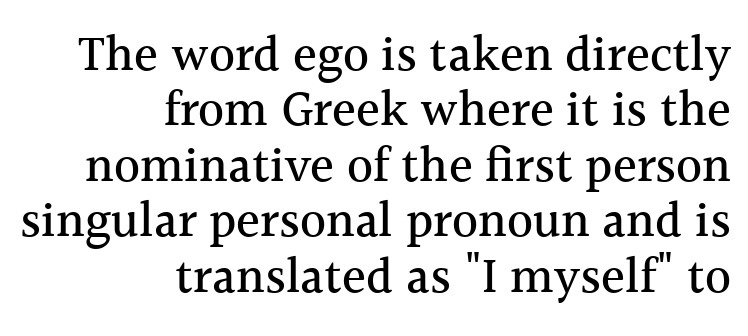
The image shows 50 px serif type, upright; set right-aligned, tight line spacing (1.11x), normal letter spacing, not underlined; a medium x-height.
